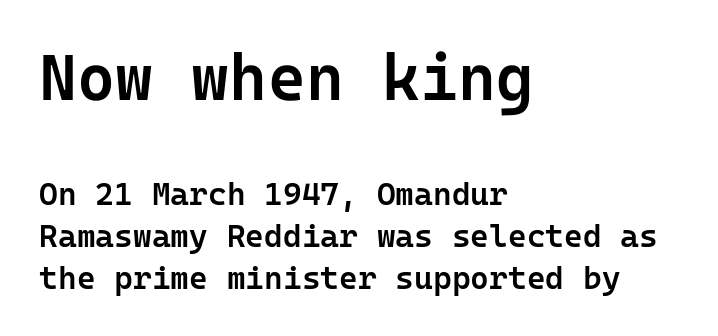
Q: Is the text bold? A: Semi-bold.
Q: Is the text italic (slanted)? A: No, it is upright.
Q: Is the typeface a serif or a sans-serif typeface? A: Sans-serif.
Q: Is the text underlined? A: No.
Q: How is the paragraph aligned? A: Left-aligned.
Q: Is the spacing between letters normal or unusually wide? A: Normal.
Q: Is the spacing between lines tight, normal or loose? A: Normal.
Q: Which block of text is set in a larger size, the first (top) or the second (bottom)? A: The first (top) one.
Q: Width (condensed, normal, or wide)? A: Normal.
Q: Stroke contrast? A: Low.
Q: x-height? A: Medium.
